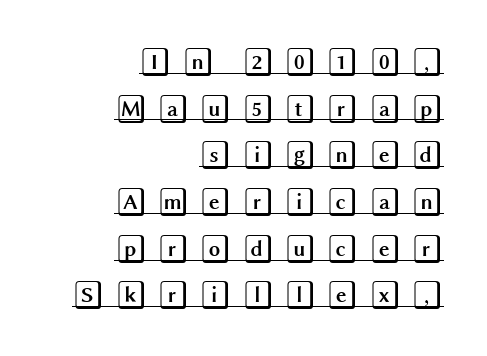
Q: Is the text italic (slanted)? A: No, it is upright.
Q: Is the text underlined? A: Yes.
Q: How is the paragraph aligned? A: Right-aligned.
Q: Is the spacing between letters normal or unusually wide? A: Unusually wide.
Q: Is the spacing between lines tight, normal or loose? A: Normal.
Q: Width (condensed, normal, or wide)? A: Wide.
Q: x-height? A: Large.
